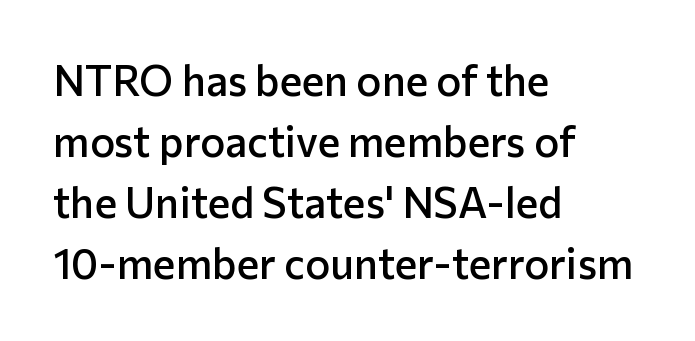
The axis of the letterforms is exactly vertical. This rendering uses left alignment, leaving the right contour irregular. Each letter keeps its own natural width here, so spacing adapts to shape. Underline: absent. Note: no serifs on the glyphs. Slightly chunky letters — semibold, I'd say, not full bold.
